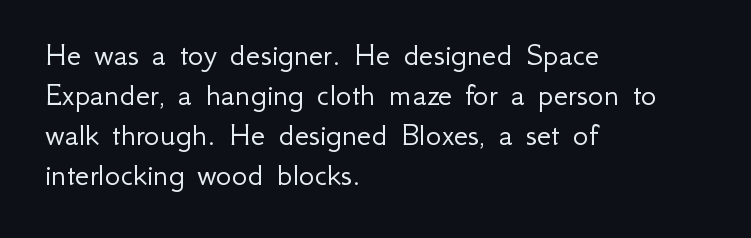
The image shows 33 px light sans-serif type, upright; set left-aligned, line spacing 1.21x, normal letter spacing, not underlined; low stroke contrast and a small x-height.
